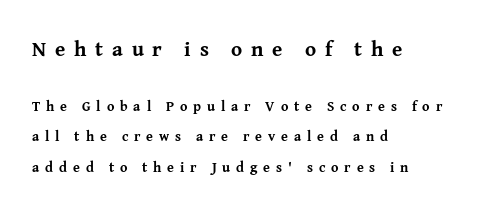
Q: Is the text bold? A: Yes.
Q: Is the text italic (slanted)? A: No, it is upright.
Q: Is the text underlined? A: No.
Q: How is the paragraph aligned? A: Left-aligned.
Q: Is the spacing between letters normal or unusually wide? A: Unusually wide.
Q: Is the spacing between lines tight, normal or loose? A: Loose.
Q: Which block of text is set in a larger size, the first (top) or the second (bottom)? A: The first (top) one.
